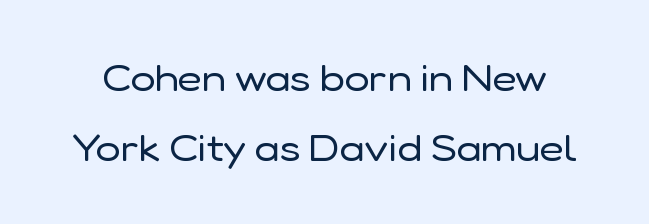
The image shows 37 px regular-weight sans-serif type, upright; set line spacing 1.88x, normal letter spacing, not underlined; low stroke contrast and a medium x-height.
